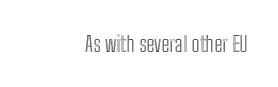
{"italic": "no", "underline": "no", "align": "right", "letter_spacing": "normal", "letter_spacing_em": 0.0, "glyph_px": 22}
